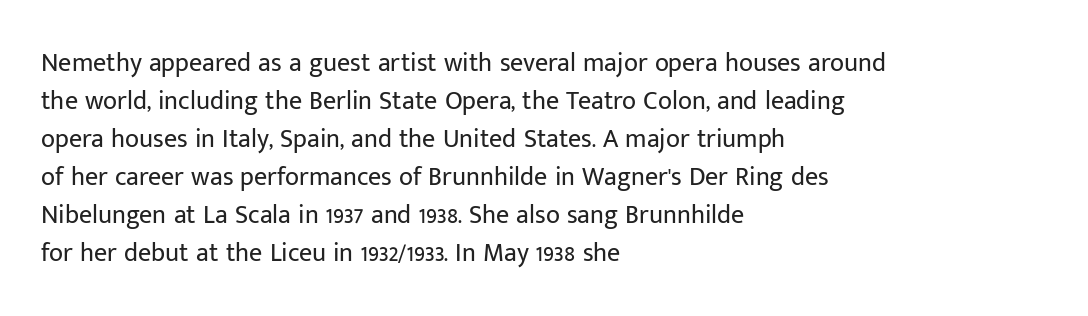
Q: Is the text bold? A: No.
Q: Is the text italic (slanted)? A: No, it is upright.
Q: Is the text underlined? A: No.
Q: How is the paragraph aligned? A: Left-aligned.
Q: Is the spacing between letters normal or unusually wide? A: Normal.
Q: Is the spacing between lines tight, normal or loose? A: Normal.
